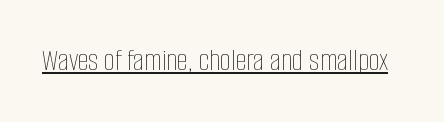
Q: Is the text bold? A: No.
Q: Is the text italic (slanted)? A: No, it is upright.
Q: Is the text underlined? A: Yes.
Q: Is the spacing between letters normal or unusually wide? A: Normal.
Q: Width (condensed, normal, or wide)? A: Condensed.
Q: Stroke contrast? A: Low.
Q: x-height? A: Large.
Q: Monospaced? A: No.
